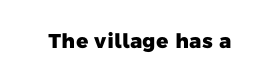
Standard letterfit; no display-style spreading of the glyphs. Plenty of ink on the page — the face is bold. The string is rendered with underlining switched off.
